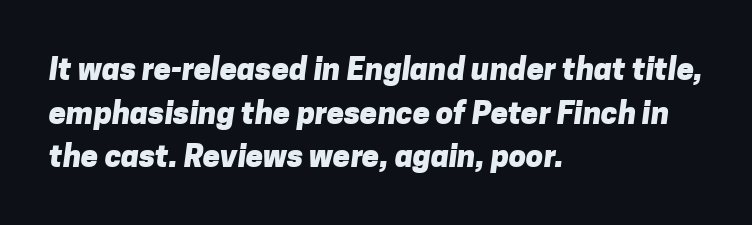
{"serif": "no", "bold": "yes", "weight": "heavy", "width": "normal", "stroke_contrast": "low", "x_height": "medium", "monospaced": "no", "underline": "no", "align": "left", "line_spacing": "normal", "line_spacing_ratio": 1.41, "letter_spacing": "normal", "letter_spacing_em": 0.0, "glyph_px": 31}
